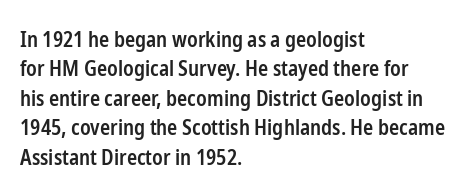
{"italic": "no", "bold": "semi", "underline": "no", "align": "left", "line_spacing": "normal", "line_spacing_ratio": 1.4, "letter_spacing": "normal", "letter_spacing_em": 0.0, "glyph_px": 21}
